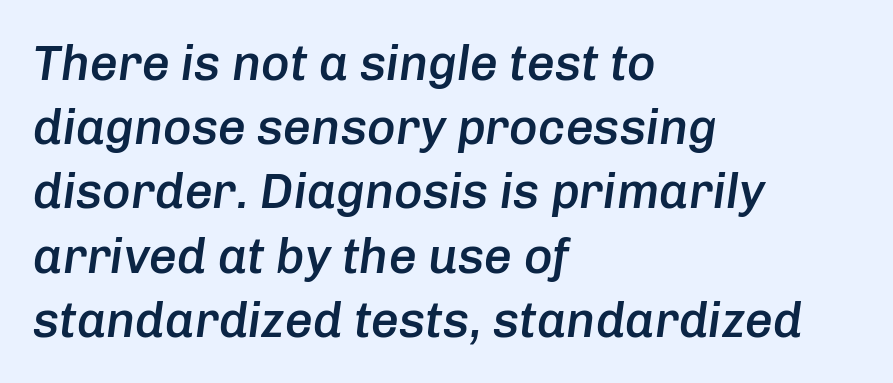
The image shows 49 px semibold type, italic (leaning right); set left-aligned, normal line spacing (1.31x), normal letter spacing, not underlined; low stroke contrast and a medium x-height.
